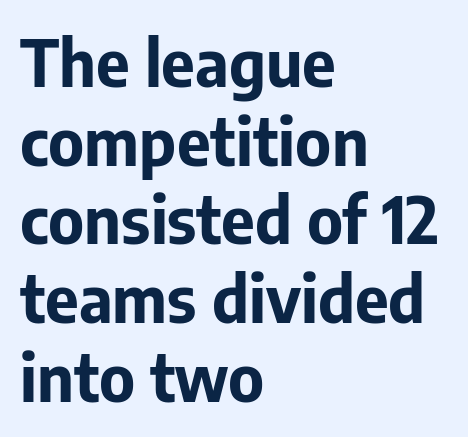
Q: Is the text bold? A: Yes.
Q: Is the text italic (slanted)? A: No, it is upright.
Q: Is the typeface a serif or a sans-serif typeface? A: Sans-serif.
Q: Is the text underlined? A: No.
Q: How is the paragraph aligned? A: Left-aligned.
Q: Is the spacing between letters normal or unusually wide? A: Normal.
Q: Width (condensed, normal, or wide)? A: Normal.
Q: Stroke contrast? A: Low.
Q: x-height? A: Medium.
Q: Monospaced? A: No.
